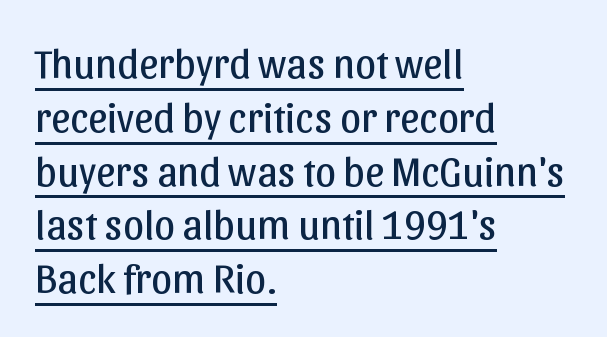
{"serif": "no", "italic": "no", "bold": "no", "weight": "regular", "width": "normal", "stroke_contrast": "low", "x_height": "medium", "monospaced": "no", "underline": "yes", "align": "left", "line_spacing": "normal", "line_spacing_ratio": 1.28, "letter_spacing": "normal", "letter_spacing_em": 0.0, "glyph_px": 42}
